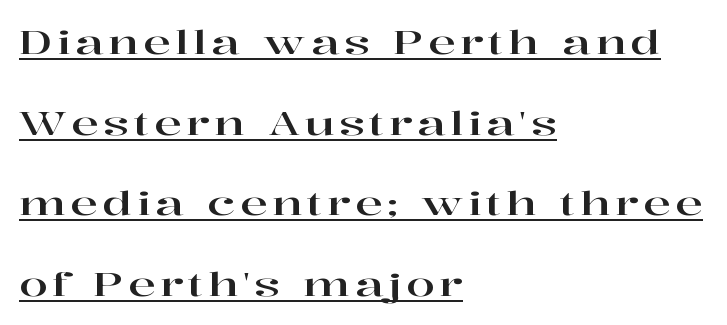
The face used here is proportionally spaced, like ordinary book or web type. The passage is arranged the way most books set body copy — flush left. These lines were composed using upright roman letters. Caption: lettering with a line underneath. This sample trades compactness for vertical openness between lines.
